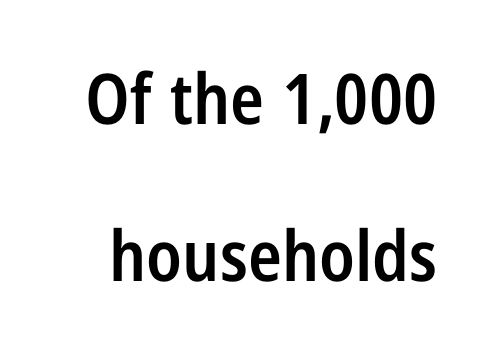
Q: Is the text bold? A: Semi-bold.
Q: Is the text italic (slanted)? A: No, it is upright.
Q: Is the typeface a serif or a sans-serif typeface? A: Sans-serif.
Q: Is the text underlined? A: No.
Q: Is the spacing between letters normal or unusually wide? A: Normal.
Q: Is the spacing between lines tight, normal or loose? A: Loose.
Q: Width (condensed, normal, or wide)? A: Condensed.
Q: Stroke contrast? A: Low.
Q: x-height? A: Medium.
Q: Monospaced? A: No.
